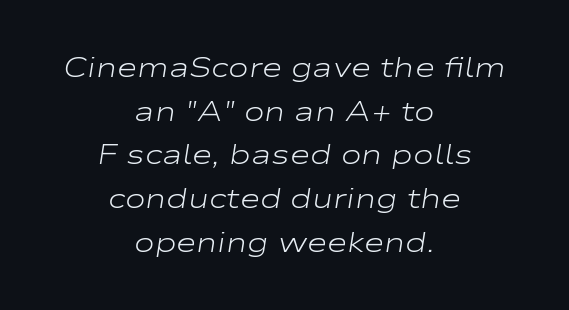
Q: Is the text bold? A: No.
Q: Is the text italic (slanted)? A: Yes, it leans right by about 9 degrees.
Q: Is the text underlined? A: No.
Q: How is the paragraph aligned? A: Centered.
Q: Is the spacing between letters normal or unusually wide? A: Normal.
Q: Is the spacing between lines tight, normal or loose? A: Normal.
Q: Width (condensed, normal, or wide)? A: Wide.
Q: Stroke contrast? A: Low.
Q: x-height? A: Medium.
Q: Monospaced? A: No.
